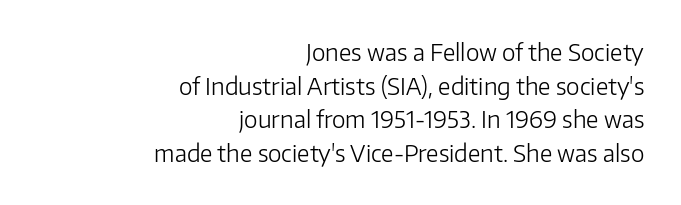
The image shows 23 px text type, upright; set right-aligned, normal line spacing (1.46x), normal letter spacing, not underlined.
